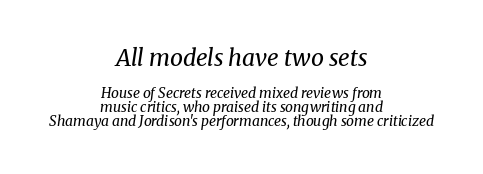
The image shows 23 px text type, italic (leaning right); set centered, tight line spacing (1.0x), normal letter spacing, not underlined; the first (top) block is 1.64x larger.
